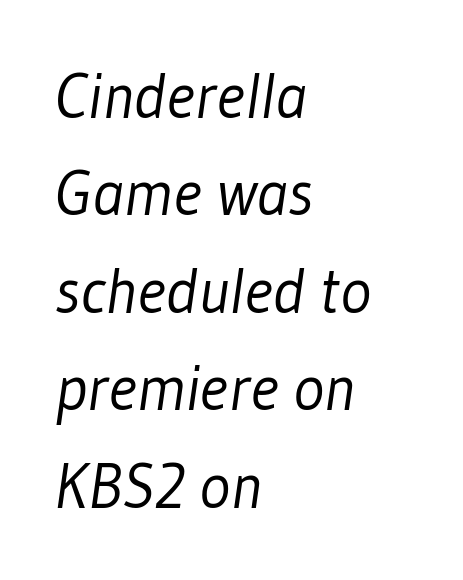
Q: Is the text bold? A: No.
Q: Is the typeface a serif or a sans-serif typeface? A: Sans-serif.
Q: Is the text underlined? A: No.
Q: How is the paragraph aligned? A: Left-aligned.
Q: Is the spacing between letters normal or unusually wide? A: Normal.
Q: Is the spacing between lines tight, normal or loose? A: Normal.
Q: Width (condensed, normal, or wide)? A: Condensed.
Q: Stroke contrast? A: Low.
Q: x-height? A: Medium.
Q: Monospaced? A: No.
